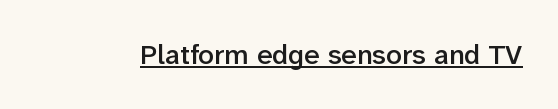
The letters are semibold — heavier than regular but short of a full bold. This sample uses an upright cut, with every glyph sitting square on the baseline. This sample carries an underscore along the baseline area. Students, note that the glyphs here touch the page at normal intervals. The rendering uses natural spacing where letterforms have individual widths.
